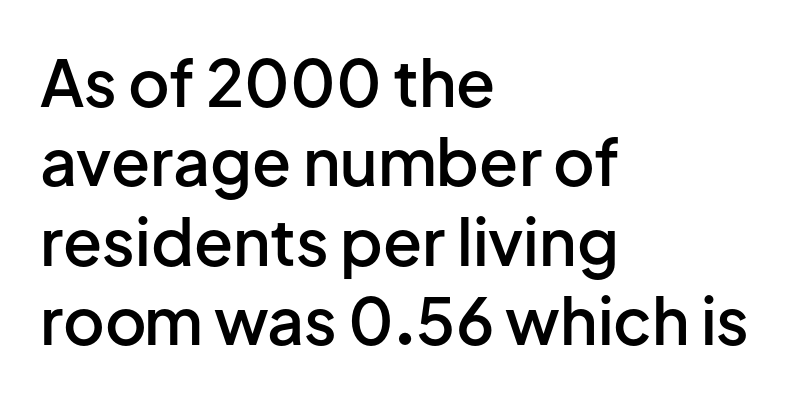
The image shows 64 px semibold sans-serif type, upright; set left-aligned, line spacing 1.24x, normal letter spacing, not underlined; low stroke contrast and a medium x-height.
